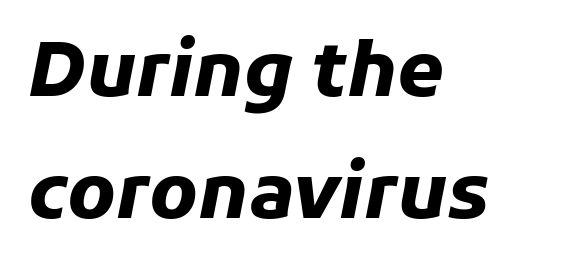
Q: Is the text bold? A: Yes.
Q: Is the text italic (slanted)? A: Yes, it leans right by about 11 degrees.
Q: Is the text underlined? A: No.
Q: How is the paragraph aligned? A: Left-aligned.
Q: Is the spacing between letters normal or unusually wide? A: Normal.
Q: Is the spacing between lines tight, normal or loose? A: Normal.
Q: Width (condensed, normal, or wide)? A: Normal.
Q: Stroke contrast? A: Low.
Q: x-height? A: Medium.
Q: Monospaced? A: No.
